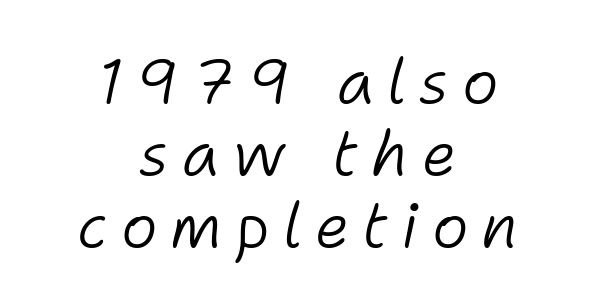
Q: Is the text bold? A: No.
Q: Is the text italic (slanted)? A: Yes, it leans right by about 11 degrees.
Q: Is the text underlined? A: No.
Q: How is the paragraph aligned? A: Centered.
Q: Is the spacing between letters normal or unusually wide? A: Unusually wide.
Q: Width (condensed, normal, or wide)? A: Normal.
Q: Stroke contrast? A: Low.
Q: x-height? A: Medium.
Q: Monospaced? A: No.
